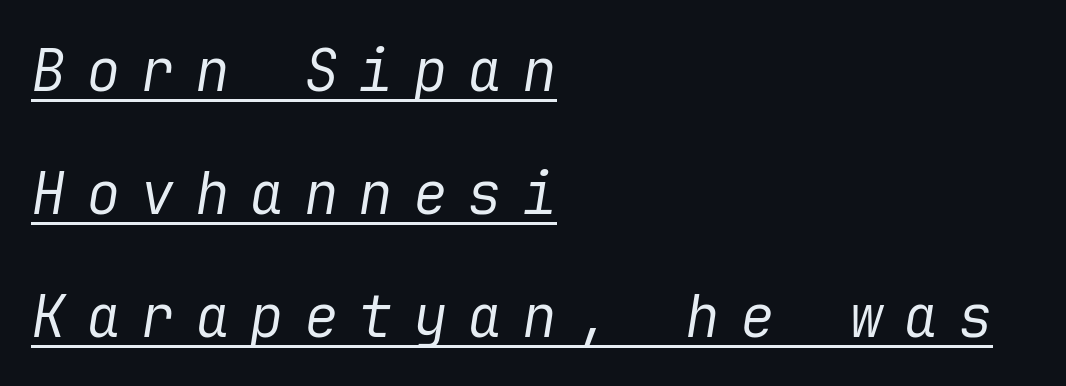
Q: Is the text bold? A: No.
Q: Is the text italic (slanted)? A: Yes, it leans right by about 9 degrees.
Q: Is the text underlined? A: Yes.
Q: How is the paragraph aligned? A: Left-aligned.
Q: Is the spacing between letters normal or unusually wide? A: Unusually wide.
Q: Is the spacing between lines tight, normal or loose? A: Loose.
Q: Width (condensed, normal, or wide)? A: Normal.
Q: Stroke contrast? A: Low.
Q: x-height? A: Medium.
